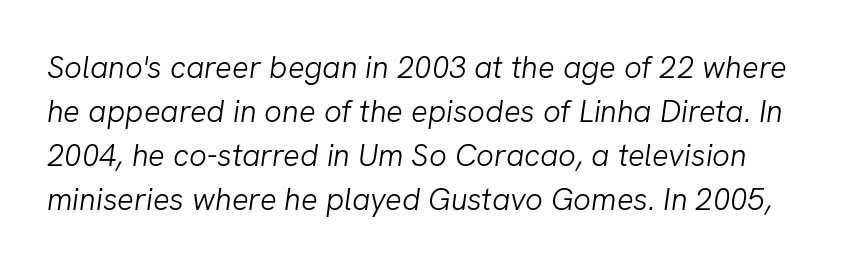
{"italic": "yes", "lean": "right", "slant_degrees": 8, "bold": "no", "weight": "light", "width": "normal", "stroke_contrast": "low", "x_height": "medium", "monospaced": "no", "underline": "no", "line_spacing": "normal", "line_spacing_ratio": 1.42, "letter_spacing": "normal", "letter_spacing_em": 0.0, "glyph_px": 31}
